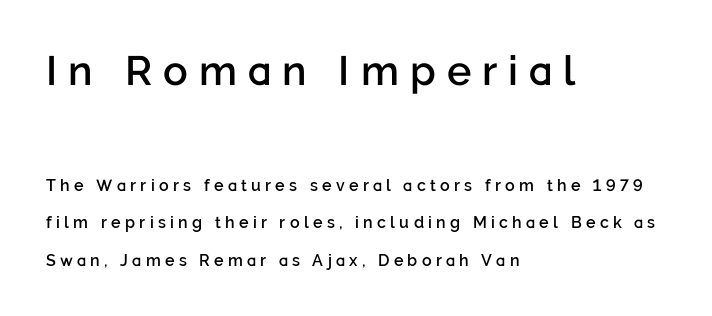
Q: Is the text bold? A: Semi-bold.
Q: Is the text italic (slanted)? A: No, it is upright.
Q: Is the typeface a serif or a sans-serif typeface? A: Sans-serif.
Q: Is the text underlined? A: No.
Q: How is the paragraph aligned? A: Left-aligned.
Q: Is the spacing between letters normal or unusually wide? A: Unusually wide.
Q: Is the spacing between lines tight, normal or loose? A: Loose.
Q: Which block of text is set in a larger size, the first (top) or the second (bottom)? A: The first (top) one.
Q: Width (condensed, normal, or wide)? A: Normal.
Q: Stroke contrast? A: Low.
Q: x-height? A: Medium.
Q: Monospaced? A: No.
